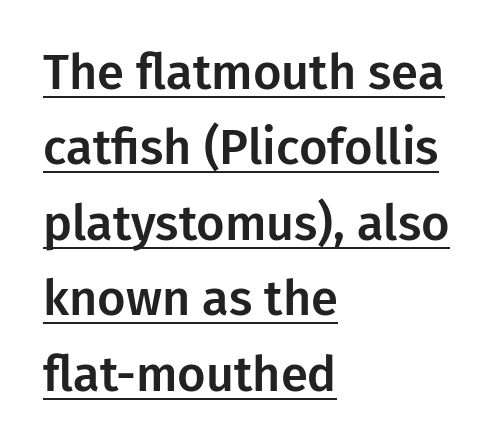
{"serif": "no", "italic": "no", "width": "normal", "stroke_contrast": "low", "x_height": "medium", "monospaced": "no", "underline": "yes", "align": "left", "line_spacing": "normal", "line_spacing_ratio": 1.54, "letter_spacing": "normal", "letter_spacing_em": 0.0, "glyph_px": 49}
